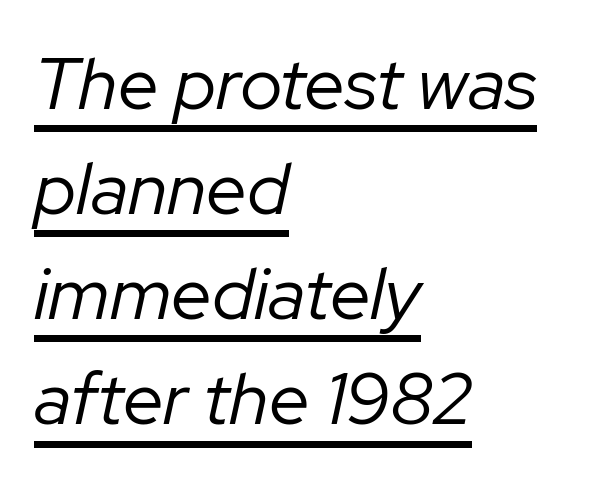
Check the space under the baseline: a stroke is drawn there. Stroke thickness stays within the range of a standard reading face or lighter. Each word holds together tightly as a unit, with standard inter-letter gaps. The face used here is proportionally spaced, like ordinary book or web type. The text carries the slant typical of an italic or oblique font.
